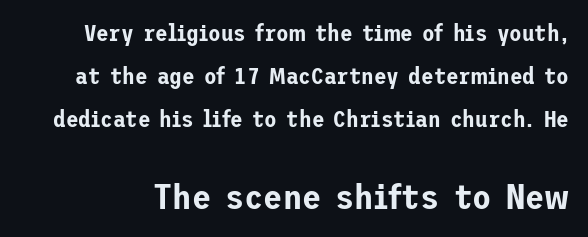
{"serif": "no", "italic": "no", "width": "normal", "stroke_contrast": "low", "x_height": "medium", "underline": "no", "line_spacing_ratio": 1.87, "letter_spacing": "normal", "letter_spacing_em": 0.0, "larger_block": "second", "size_ratio": 1.52, "glyph_px": 35}
